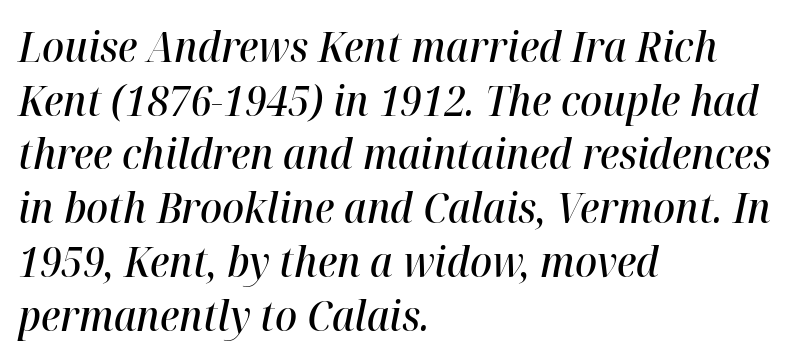
The image shows 41 px semibold type, italic (leaning right); set left-aligned, normal line spacing (1.31x), normal letter spacing, not underlined; high stroke contrast and a medium x-height.
